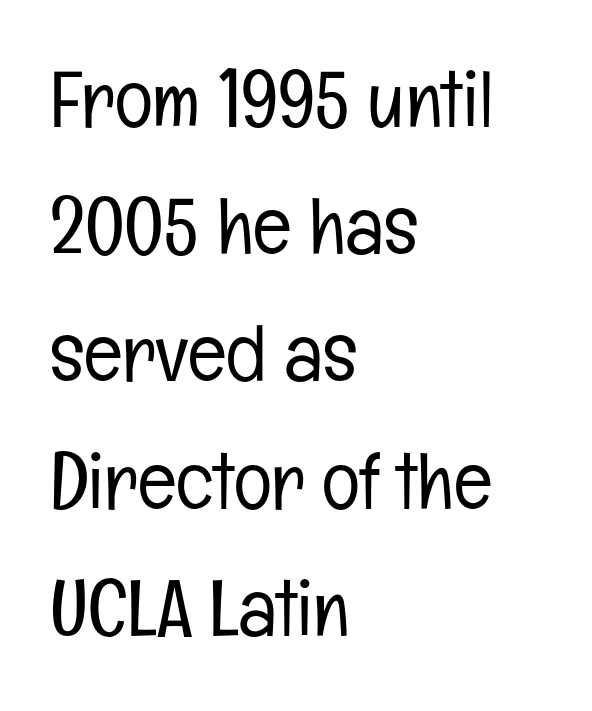
{"serif": "no", "italic": "no", "bold": "no", "weight": "light", "width": "condensed", "stroke_contrast": "low", "x_height": "medium", "monospaced": "no", "underline": "no", "align": "left", "line_spacing": "normal", "line_spacing_ratio": 1.59, "letter_spacing": "normal", "letter_spacing_em": 0.0, "glyph_px": 80}
